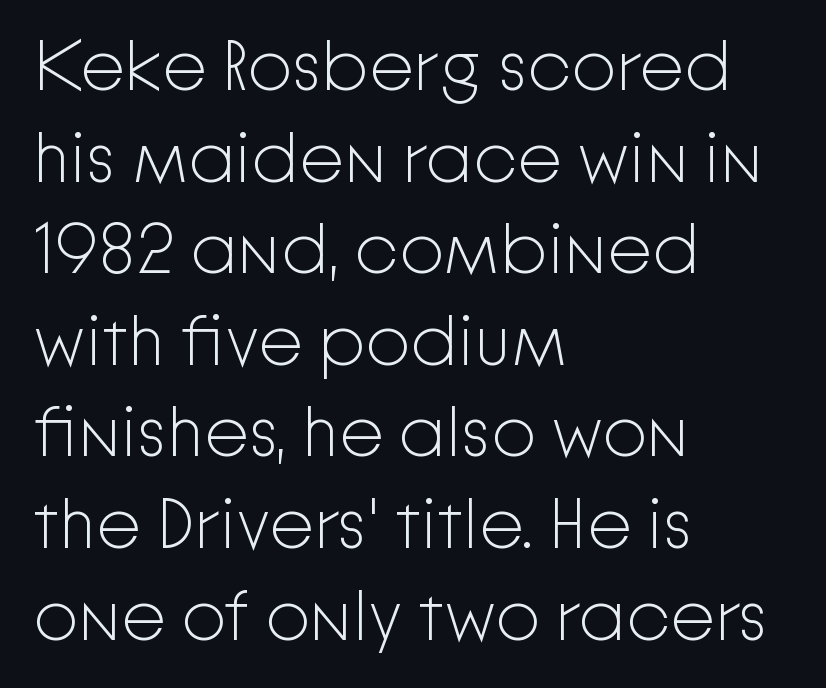
A classic flush-left, rag-right setting is used for this passage. Does extra space separate the letters? No, they use regular spacing. Does the lettering tilt? It doesn't — this is upright. Unlike a traditional serif, this face leaves its strokes unadorned. A light-to-regular cut is what we see here.
